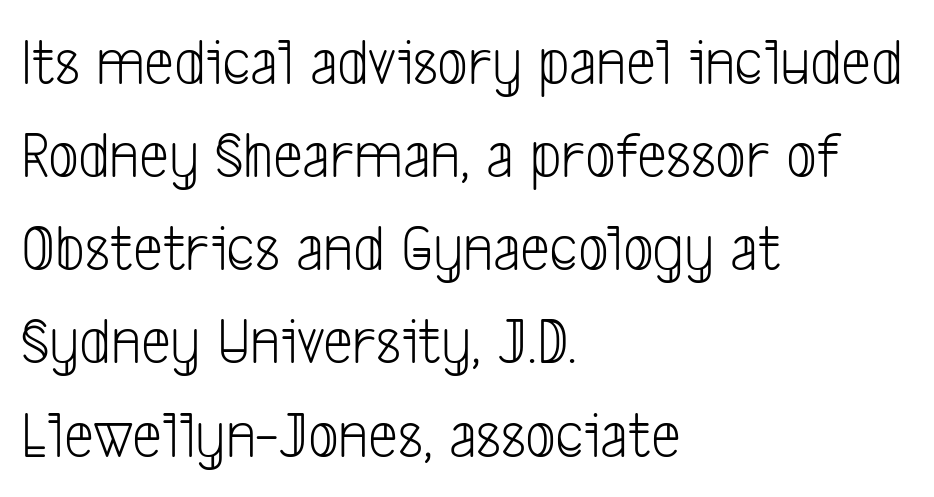
The image shows 67 px light, condensed sans-serif type; set left-aligned, normal line spacing (1.39x), normal letter spacing, not underlined; low stroke contrast and a medium x-height.
